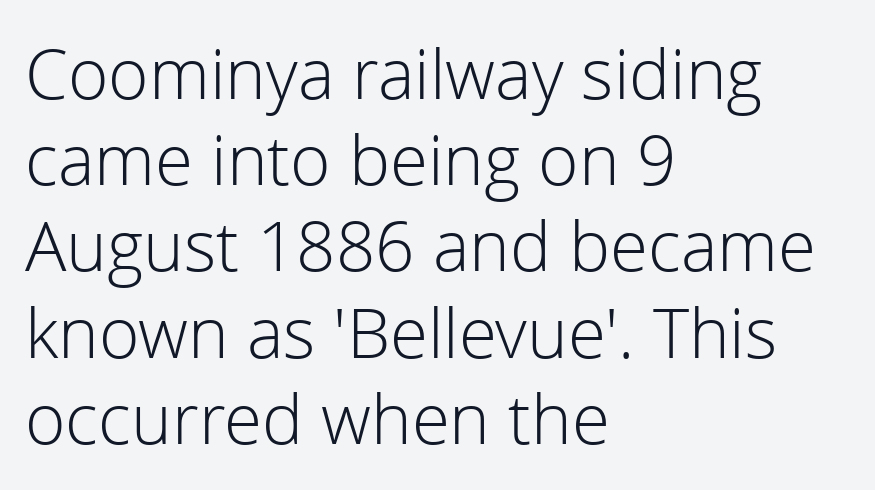
A sans-serif font was chosen for this passage. You could not count columns in this text — the font is proportionally spaced. Nobody touched the tracking dial on this one. Horizontal bands of white between lines are of average thickness. The rendering anchors every line to the left-hand side.
